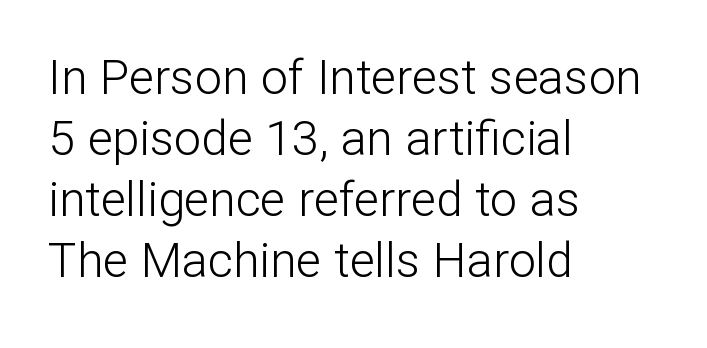
{"serif": "no", "italic": "no", "bold": "no", "weight": "light", "width": "normal", "stroke_contrast": "low", "x_height": "medium", "monospaced": "no", "underline": "no", "align": "left", "line_spacing": "normal", "line_spacing_ratio": 1.27, "letter_spacing": "normal", "letter_spacing_em": 0.0, "glyph_px": 48}
